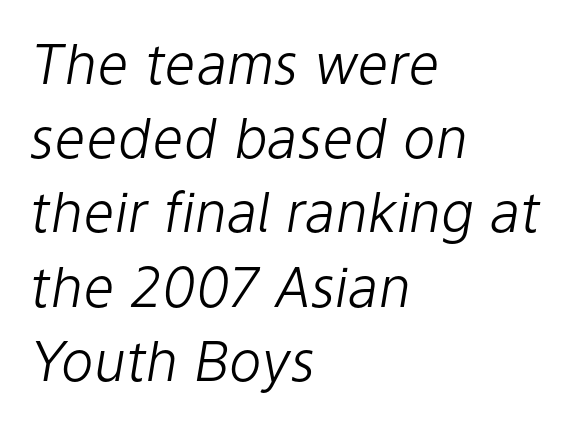
No chunkiness to these letters — they're not bold. Compared with typical paragraphs, the rows here are spaced about the same. It's the slanting kind of type. The words here are not underlined. Character widths vary here, with narrow letters taking less room than wide ones. Words appear dense and cohesive because spacing is normal.
